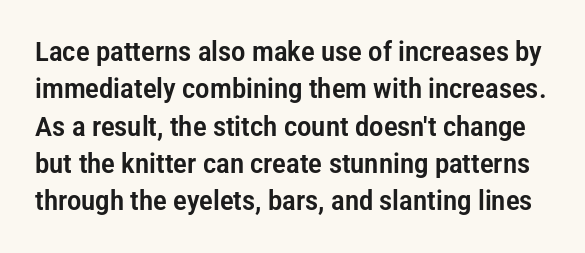
The passage shown is not underscored anywhere. What's the leading like? Ordinary, nothing unusual. The horizontal fit of the characters is conventional and even. Nope, not italic — everything's standing straight.
